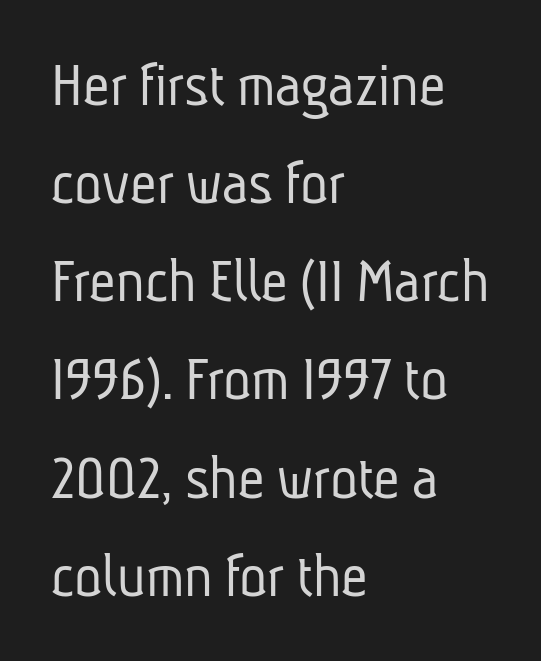
{"serif": "no", "bold": "no", "weight": "light", "width": "condensed", "stroke_contrast": "low", "x_height": "medium", "monospaced": "no", "underline": "no", "align": "left", "line_spacing": "normal", "line_spacing_ratio": 1.51, "letter_spacing": "normal", "letter_spacing_em": 0.0, "glyph_px": 65}
